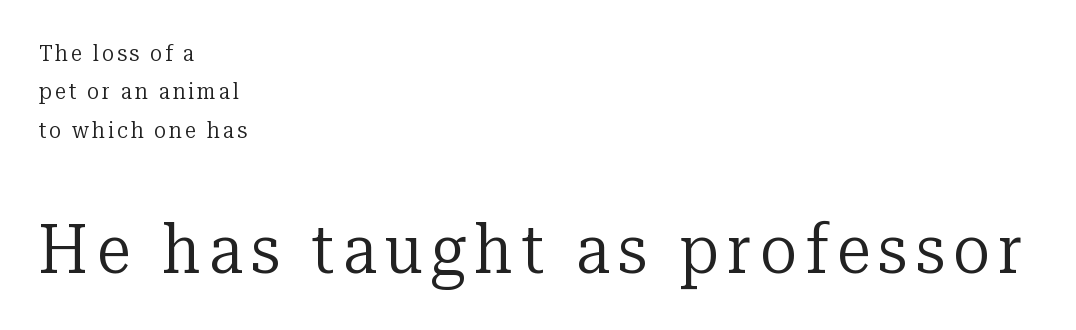
{"serif": "yes", "italic": "no", "bold": "no", "weight": "regular", "width": "normal", "stroke_contrast": "low", "x_height": "medium", "monospaced": "no", "underline": "no", "align": "left", "line_spacing": "normal", "line_spacing_ratio": 1.67, "larger_block": "second", "size_ratio": 3.0, "glyph_px": 69}
